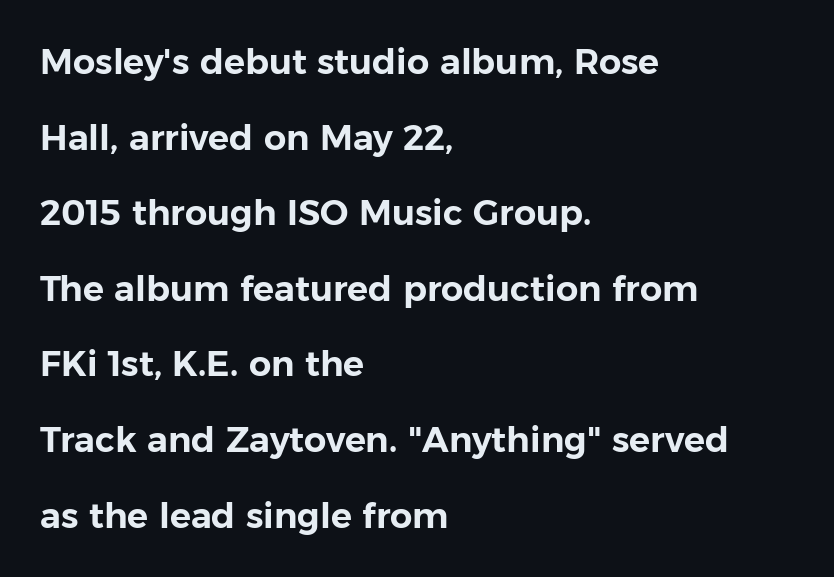
Q: Is the text italic (slanted)? A: No, it is upright.
Q: Is the typeface a serif or a sans-serif typeface? A: Sans-serif.
Q: Is the text underlined? A: No.
Q: How is the paragraph aligned? A: Left-aligned.
Q: Is the spacing between letters normal or unusually wide? A: Normal.
Q: Is the spacing between lines tight, normal or loose? A: Loose.
Q: Width (condensed, normal, or wide)? A: Normal.
Q: Stroke contrast? A: Low.
Q: x-height? A: Medium.
Q: Monospaced? A: No.
